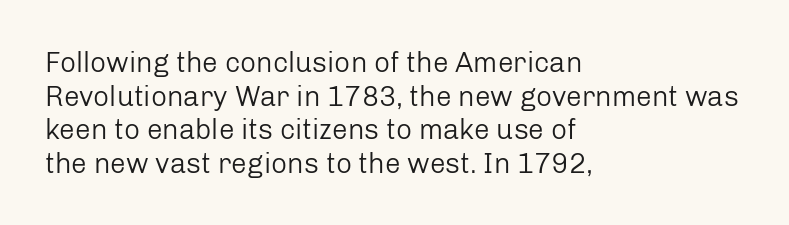
{"serif": "no", "italic": "no", "bold": "no", "weight": "regular", "width": "normal", "stroke_contrast": "low", "x_height": "medium", "monospaced": "no", "underline": "no", "align": "left", "line_spacing_ratio": 1.2, "letter_spacing": "normal", "letter_spacing_em": 0.0, "glyph_px": 28}
